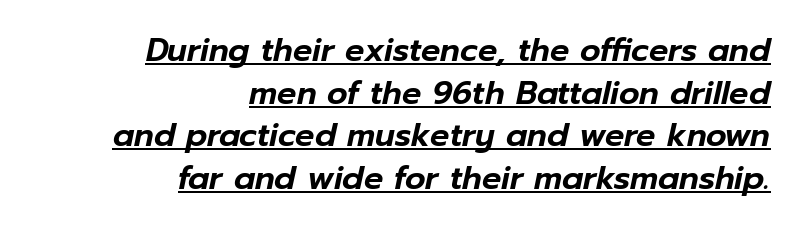
{"italic": "yes", "lean": "right", "slant_degrees": 12, "width": "normal", "stroke_contrast": "low", "x_height": "medium", "monospaced": "no", "underline": "yes", "align": "right", "line_spacing": "normal", "line_spacing_ratio": 1.33, "letter_spacing": "normal", "letter_spacing_em": 0.0, "glyph_px": 32}
